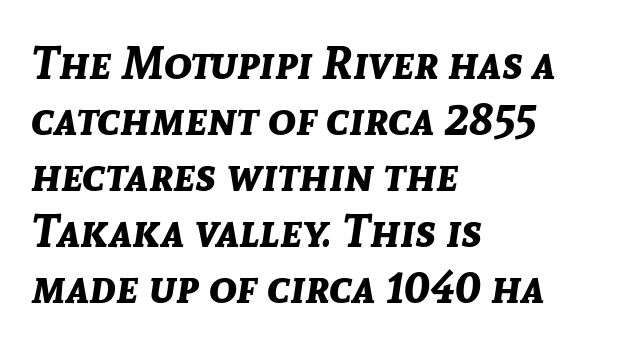
{"italic": "yes", "lean": "right", "slant_degrees": 8, "bold": "yes", "weight": "bold", "width": "normal", "stroke_contrast": "low", "x_height": "medium", "monospaced": "no", "underline": "no", "align": "left", "line_spacing_ratio": 1.22, "letter_spacing": "normal", "letter_spacing_em": 0.0, "glyph_px": 46}
